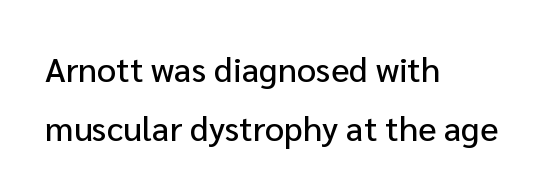
{"serif": "no", "italic": "no", "width": "normal", "stroke_contrast": "low", "x_height": "medium", "monospaced": "no", "underline": "no", "align": "left", "line_spacing_ratio": 1.73, "letter_spacing": "normal", "letter_spacing_em": 0.0, "glyph_px": 34}
